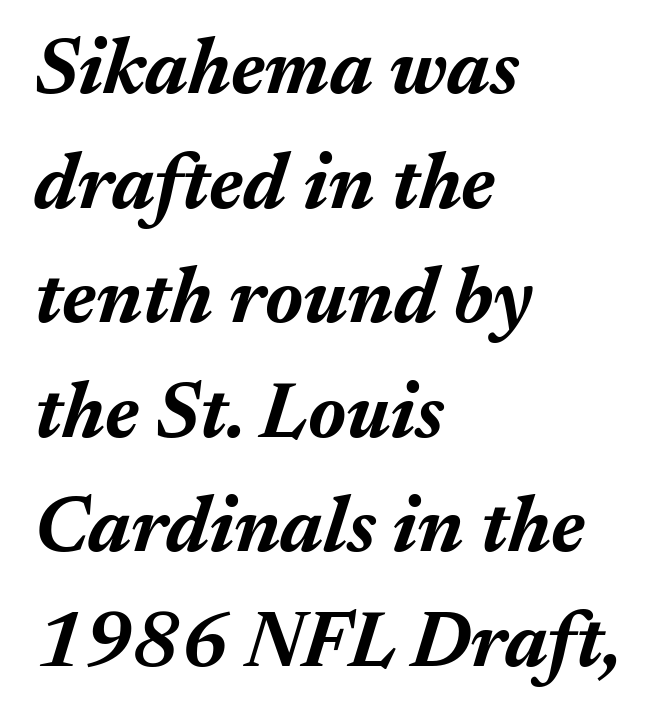
The image shows 79 px bold type, italic (leaning right); set left-aligned, normal line spacing (1.45x), normal letter spacing, not underlined; medium stroke contrast and a medium x-height.
